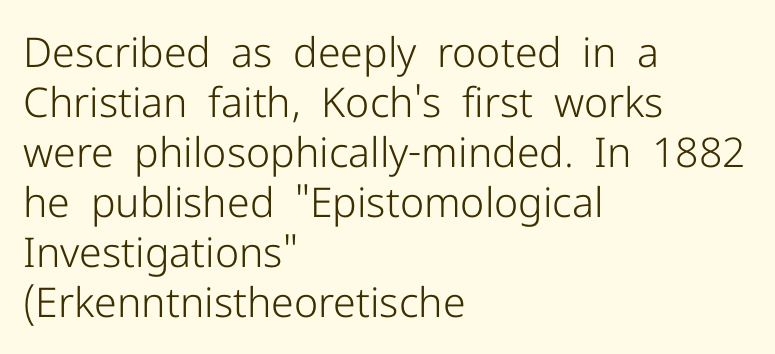
On a weight scale, this lands at 450 or below. A typesetter would call this proportional, since set widths differ per character. The letters stand straight up with perfectly vertical stems. Nothing unusual about the tracking: characters are spaced as the font intends. This rendering employs a face without finishing strokes, i.e., a sans-serif.
